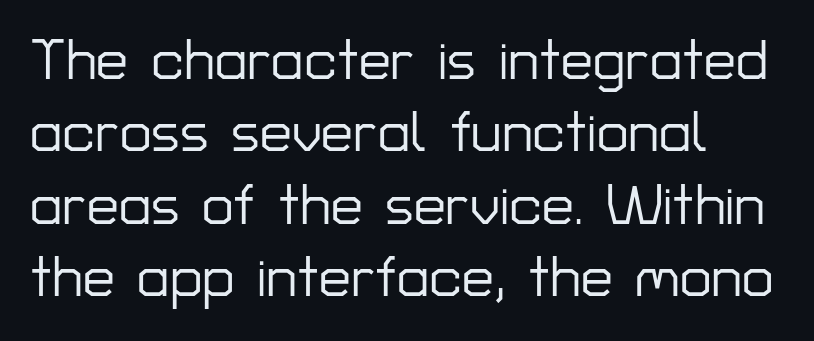
The image shows 57 px sans-serif type, upright; set left-aligned, normal line spacing (1.27x), normal letter spacing, not underlined; low stroke contrast and a medium x-height.
